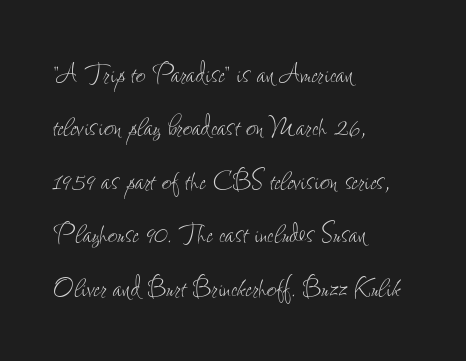
Q: Is the text bold? A: No.
Q: Is the text italic (slanted)? A: Yes.
Q: Is the text underlined? A: No.
Q: How is the paragraph aligned? A: Left-aligned.
Q: Is the spacing between letters normal or unusually wide? A: Normal.
Q: Is the spacing between lines tight, normal or loose? A: Normal.
Q: Width (condensed, normal, or wide)? A: Condensed.
Q: Stroke contrast? A: Low.
Q: x-height? A: Small.
Q: Monospaced? A: No.
